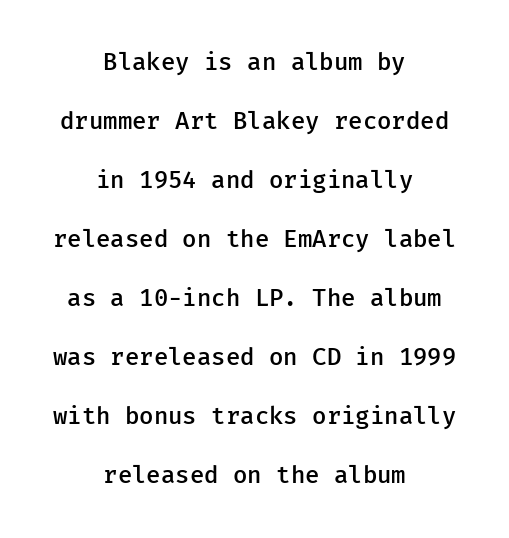
The image shows 24 px text type, upright; set centered, loose line spacing (2.46x), normal letter spacing, not underlined.
